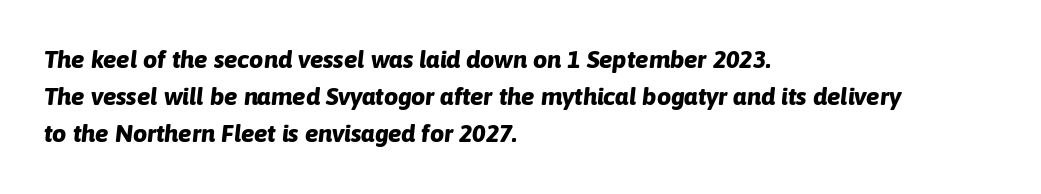
An italicized treatment has been applied to the whole sample. What stands out about the letter spacing? Nothing — it is the standard amount. Descenders hang freely into open space. A normal amount of white space separates one row of letters from the next. The setting favours the left margin, as ordinary paragraphs usually do.
